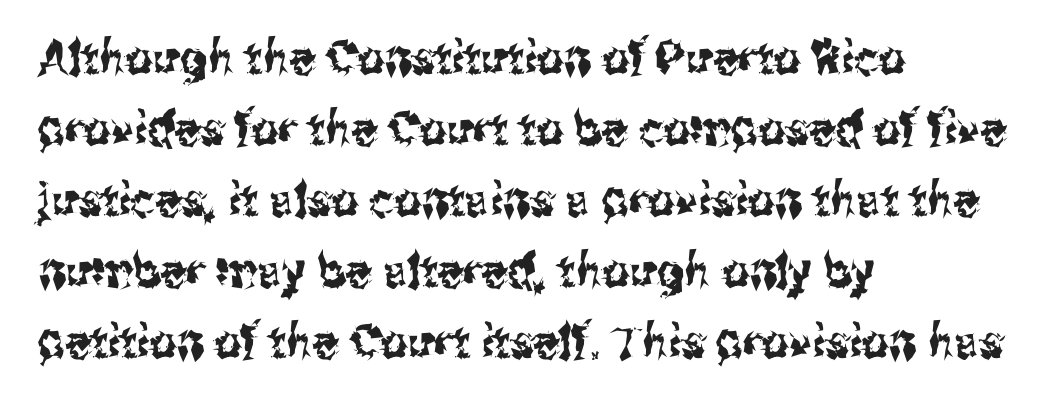
The image shows 47 px condensed sans-serif type, upright; set left-aligned, normal line spacing (1.51x), normal letter spacing, not underlined; medium stroke contrast and a medium x-height.
